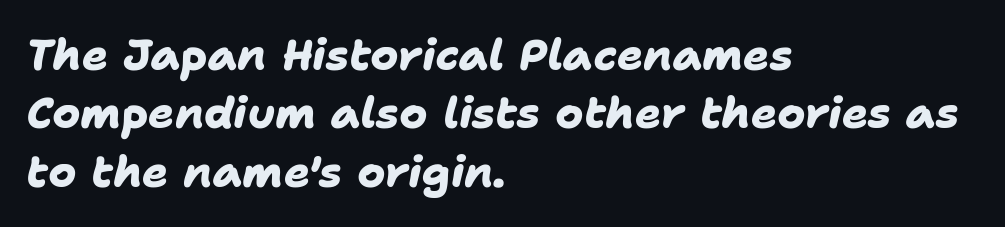
The image shows 43 px heavy sans-serif type; set left-aligned, normal line spacing (1.36x), normal letter spacing, not underlined; low stroke contrast and a medium x-height.
